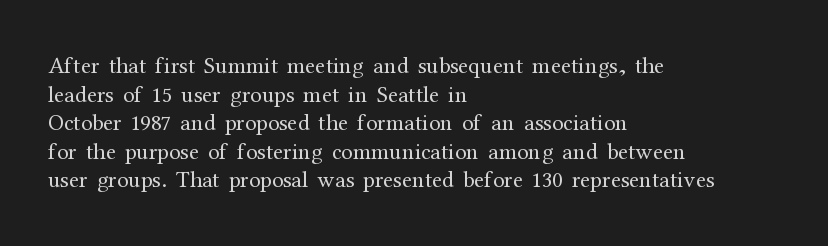
Beneath every word, the page is bare. On a weight scale, this lands at 450 or below. Look at the tracking — it's just the regular setting, nothing added. The typesetter chose a ragged-right arrangement here. Upright lettering throughout.
